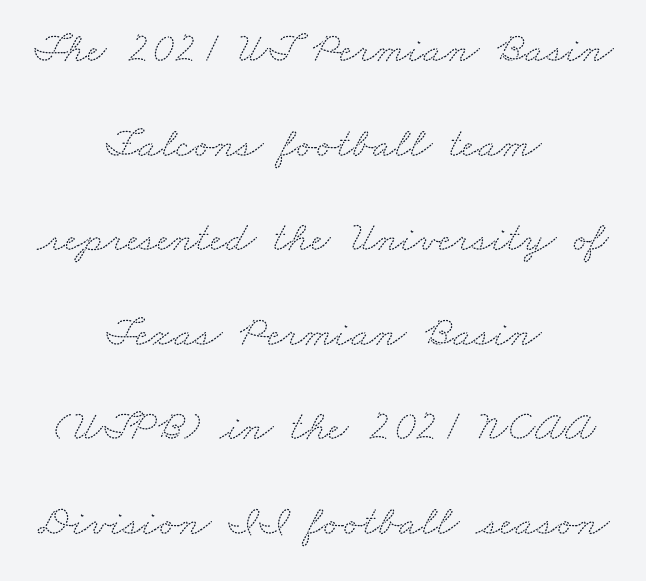
The image shows 43 px wide serif type; set centered, loose line spacing (2.2x), normal letter spacing, not underlined; medium stroke contrast and a small x-height.
